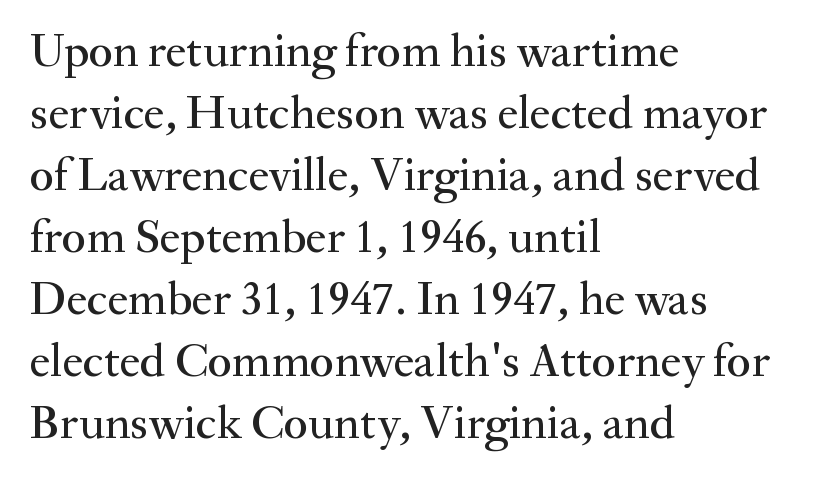
Honestly, the letter spacing is just normal — you wouldn't notice it. Notice how the passage keeps a crisp vertical edge on the left only. Varying glyph widths throughout — classic text-font behaviour. The font family rendered here belongs to the serif group. Leading matches the norm, producing a regular column.
